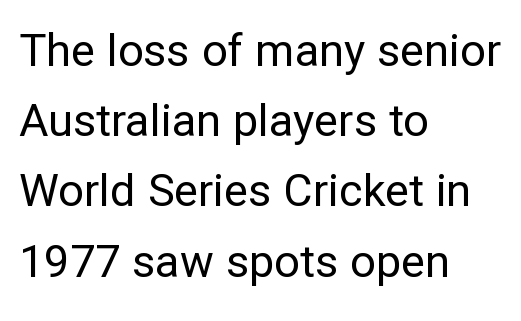
{"serif": "no", "italic": "no", "bold": "no", "weight": "regular", "width": "normal", "stroke_contrast": "low", "x_height": "medium", "monospaced": "no", "underline": "no", "align": "left", "line_spacing": "normal", "line_spacing_ratio": 1.56, "letter_spacing": "normal", "letter_spacing_em": 0.0, "glyph_px": 45}
